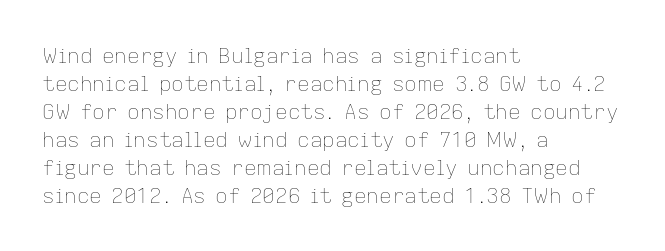
The paragraph has a hard left edge and a soft right edge. Rows of type keep a routine distance in the vertical direction. The letters sit at their default tracking, neither squeezed nor spread. Posture: vertical.
